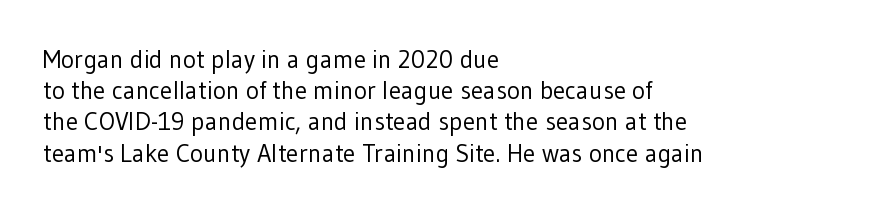
Q: Is the text bold? A: No.
Q: Is the text italic (slanted)? A: No, it is upright.
Q: Is the text underlined? A: No.
Q: How is the paragraph aligned? A: Left-aligned.
Q: Is the spacing between letters normal or unusually wide? A: Normal.
Q: Is the spacing between lines tight, normal or loose? A: Normal.
